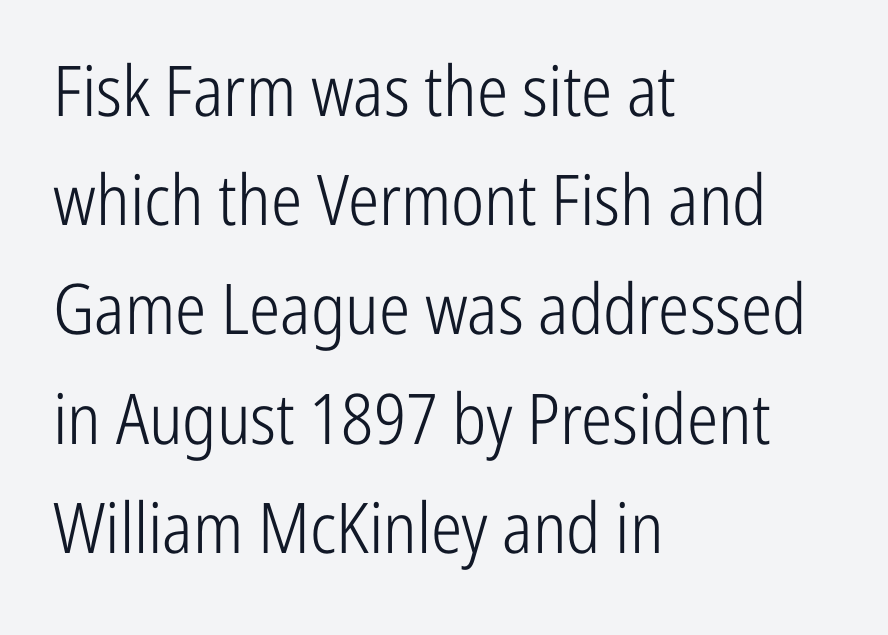
Descender tails drop into unmarked territory. Nothing sits at the stroke ends, so this counts as sans-serif. The setting favours the left margin, as ordinary paragraphs usually do. Each stroke keeps to a modest, everyday thickness or less.
